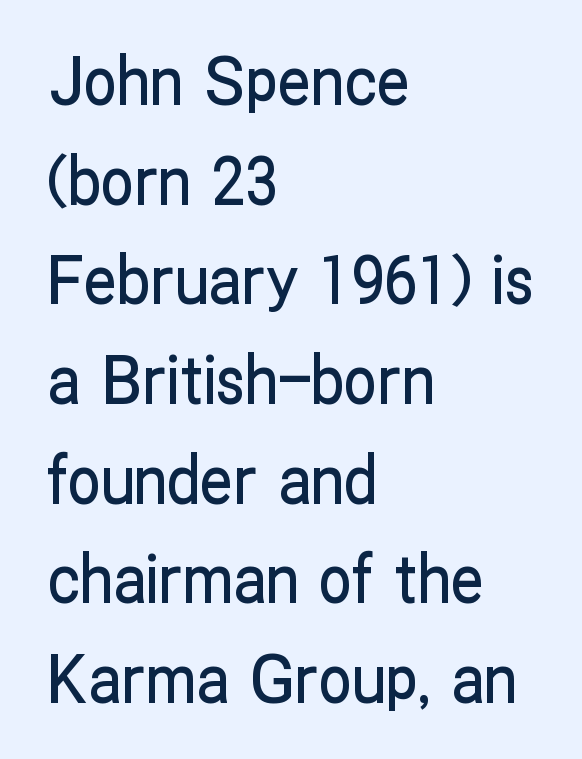
The vertical gap from one line to the next is medium. Think of a printed novel: that variable character pitch is what you see here. Letter spacing: default. The passage shown is typeset with a sans-serif family. Bare-footed words on every line.
